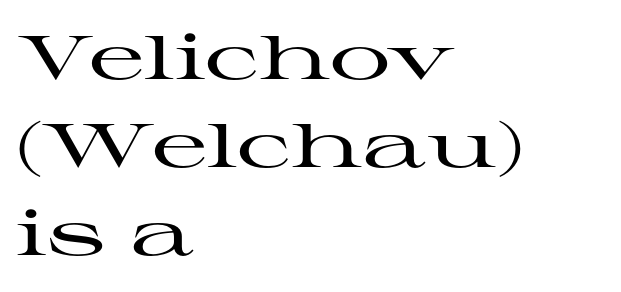
Q: Is the text italic (slanted)? A: No, it is upright.
Q: Is the typeface a serif or a sans-serif typeface? A: Serif.
Q: Is the text underlined? A: No.
Q: How is the paragraph aligned? A: Left-aligned.
Q: Is the spacing between letters normal or unusually wide? A: Normal.
Q: Is the spacing between lines tight, normal or loose? A: Normal.
Q: Width (condensed, normal, or wide)? A: Wide.
Q: Stroke contrast? A: High.
Q: x-height? A: Medium.
Q: Monospaced? A: No.
